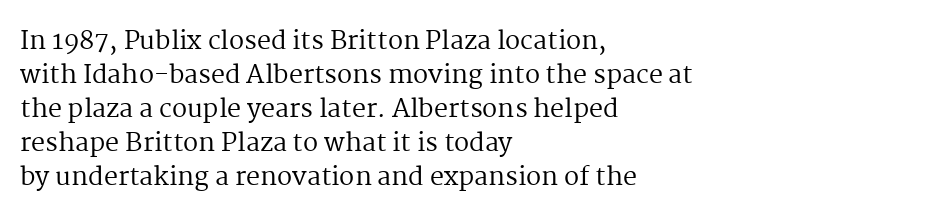
{"italic": "no", "bold": "no", "underline": "no", "align": "left", "line_spacing": "normal", "line_spacing_ratio": 1.36, "letter_spacing": "normal", "letter_spacing_em": 0.0, "glyph_px": 25}
